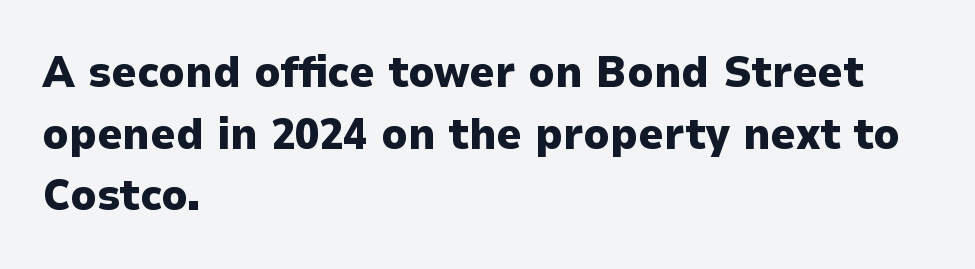
The image shows 44 px heavy sans-serif type, upright; set left-aligned, normal line spacing (1.4x), normal letter spacing, not underlined; low stroke contrast and a medium x-height.
